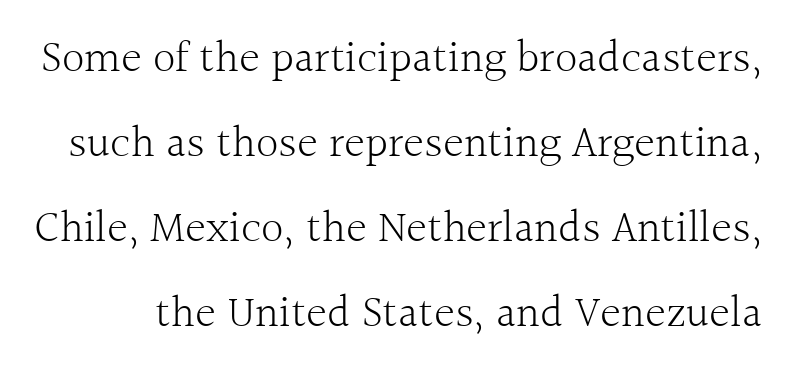
{"serif": "yes", "italic": "no", "bold": "no", "weight": "light", "width": "normal", "x_height": "medium", "monospaced": "no", "underline": "no", "line_spacing_ratio": 1.89, "letter_spacing": "normal", "letter_spacing_em": 0.0, "glyph_px": 45}
